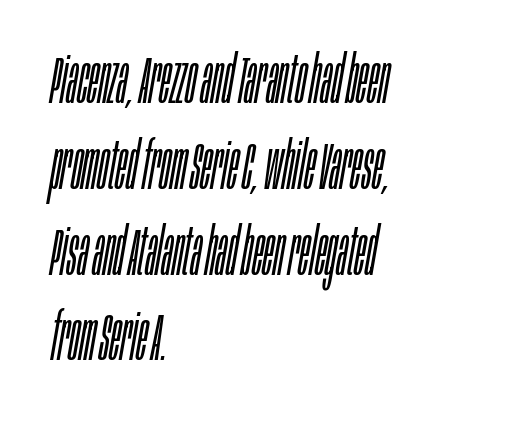
{"italic": "yes", "lean": "right", "slant_degrees": 10, "bold": "no", "weight": "light", "width": "condensed", "stroke_contrast": "low", "x_height": "large", "monospaced": "no", "underline": "no", "align": "left", "line_spacing": "normal", "line_spacing_ratio": 1.32, "letter_spacing": "normal", "letter_spacing_em": 0.0, "glyph_px": 65}
